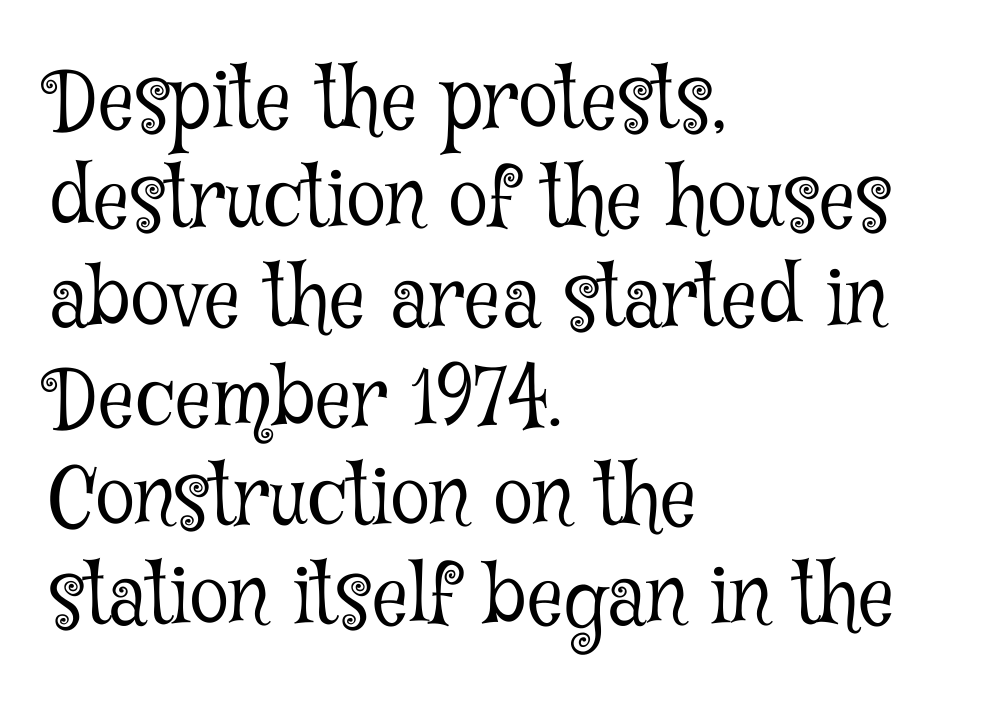
Rendered with straight, roman letterforms. The face used here is proportionally spaced, like ordinary book or web type. The letters sit at their default tracking, neither squeezed nor spread. Stems and bowls with no extra thickness — not bold. The ragged edge is on the right, which tells us the setting is flush left. Quick note: underline off.
